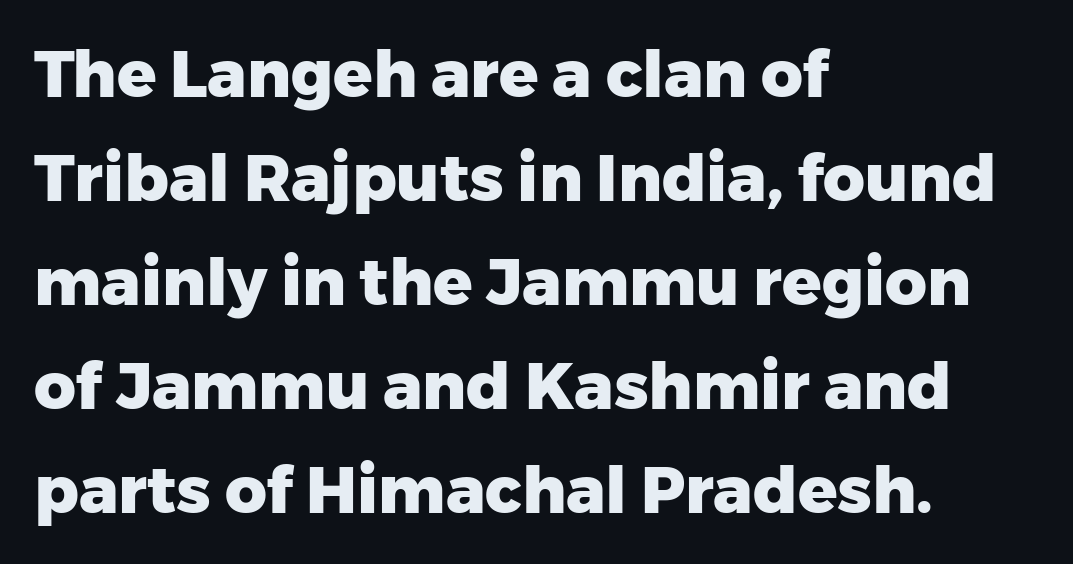
Regarding serifs, this sample does without them. Vertical spacing — default. Proportional: the letters do not fall into vertical columns. The letters stand upright; this is a roman face. One-word summary of the alignment: left.
